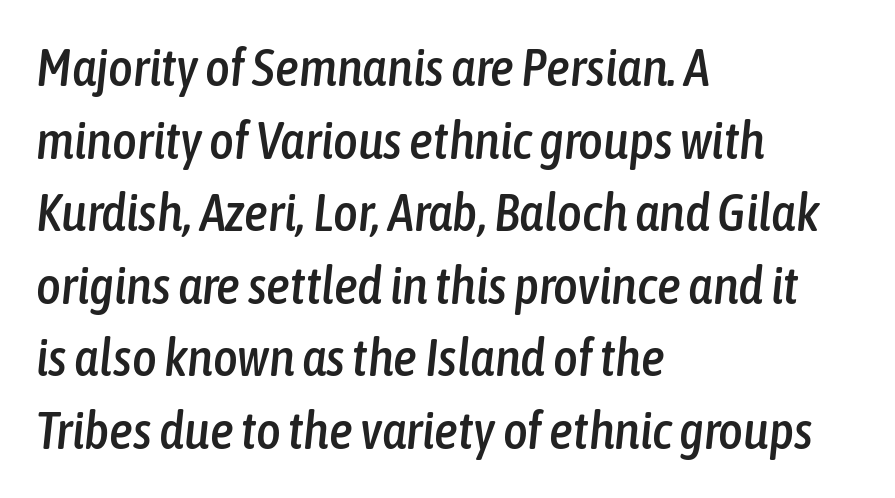
{"italic": "yes", "lean": "right", "slant_degrees": 6, "width": "condensed", "stroke_contrast": "low", "x_height": "medium", "monospaced": "no", "underline": "no", "align": "left", "line_spacing": "normal", "line_spacing_ratio": 1.37, "letter_spacing": "normal", "letter_spacing_em": 0.0, "glyph_px": 53}
